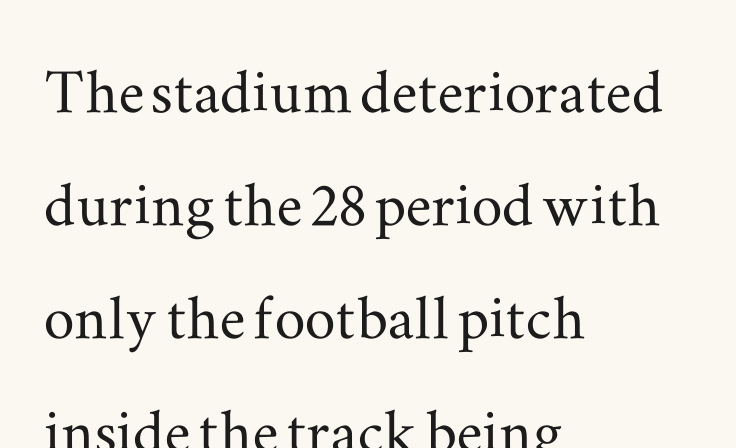
Q: Is the text italic (slanted)? A: No, it is upright.
Q: Is the typeface a serif or a sans-serif typeface? A: Serif.
Q: Is the text underlined? A: No.
Q: How is the paragraph aligned? A: Left-aligned.
Q: Is the spacing between letters normal or unusually wide? A: Normal.
Q: Is the spacing between lines tight, normal or loose? A: Normal.
Q: Width (condensed, normal, or wide)? A: Wide.
Q: Stroke contrast? A: Medium.
Q: x-height? A: Small.
Q: Monospaced? A: No.
